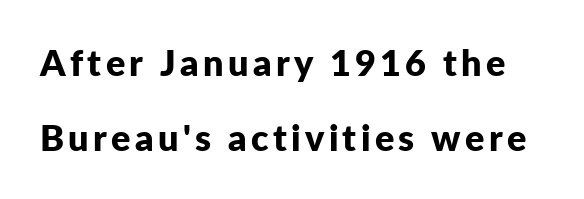
Its strokes are broad and dark, the hallmark of bold type. The letters stand upright; this is a roman face. The characters display no serif detailing; their extremities are plain. These lines are rendered in a variable-pitch font.
